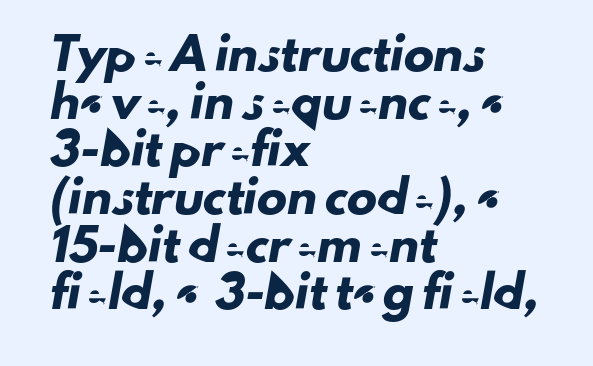
Line beginnings align vertically; line endings do not. A typesetter would call this zero additional tracking. The area under the type is left untouched. No feet cap the strokes, marking this as sans-serif type. How would I describe the line gaps? Plain and ordinary. Proportional: the letters do not fall into vertical columns.
